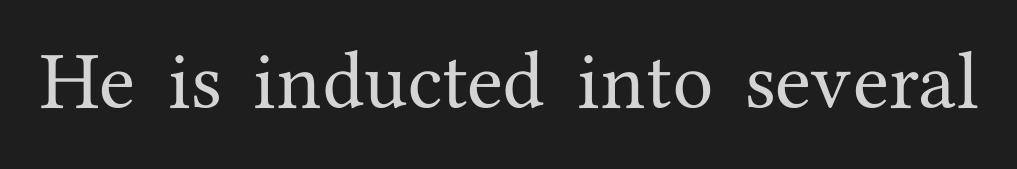
The image shows 66 px serif type, upright; set normal letter spacing, not underlined; medium stroke contrast and a medium x-height.
